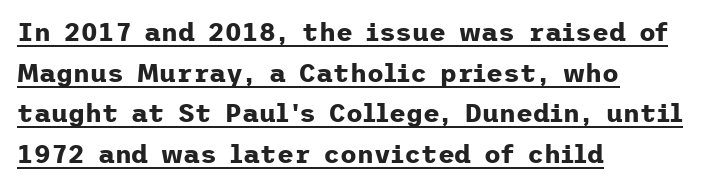
Q: Is the text bold? A: Yes.
Q: Is the text italic (slanted)? A: No, it is upright.
Q: Is the text underlined? A: Yes.
Q: How is the paragraph aligned? A: Left-aligned.
Q: Is the spacing between letters normal or unusually wide? A: Normal.
Q: Is the spacing between lines tight, normal or loose? A: Normal.
